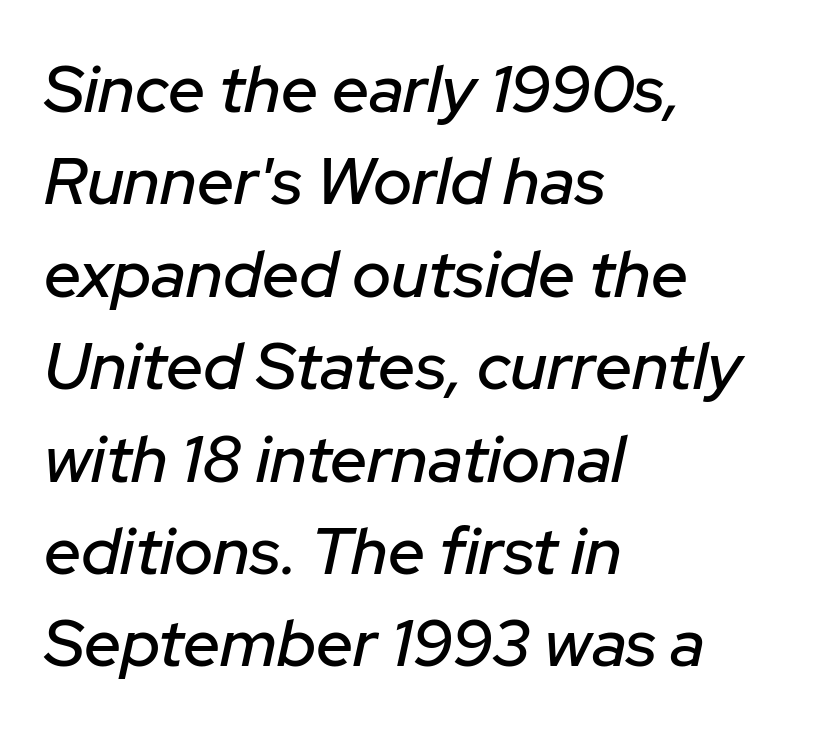
Q: Is the text italic (slanted)? A: Yes, it leans right by about 12 degrees.
Q: Is the text underlined? A: No.
Q: How is the paragraph aligned? A: Left-aligned.
Q: Is the spacing between letters normal or unusually wide? A: Normal.
Q: Is the spacing between lines tight, normal or loose? A: Normal.
Q: Width (condensed, normal, or wide)? A: Normal.
Q: Stroke contrast? A: Low.
Q: x-height? A: Medium.
Q: Monospaced? A: No.
